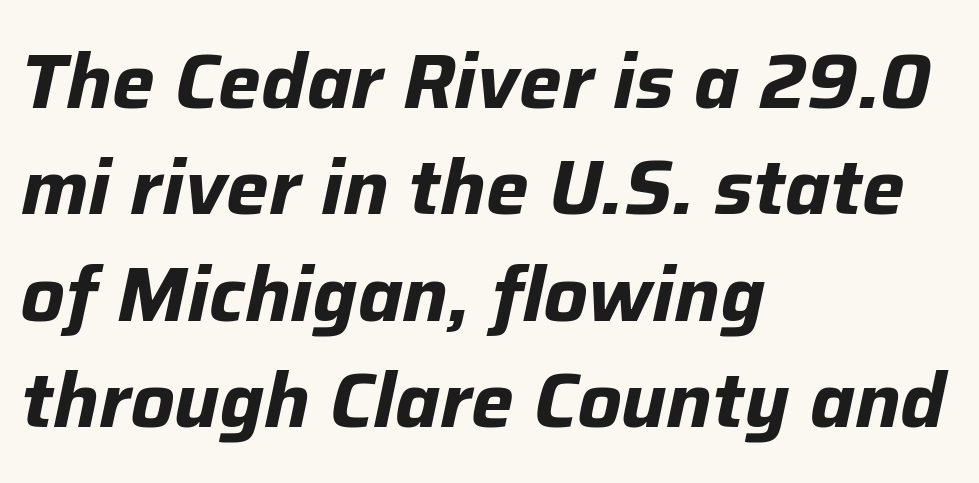
The image shows 76 px bold type, italic (leaning right); set left-aligned, normal line spacing (1.4x), normal letter spacing, not underlined; low stroke contrast and a medium x-height.
